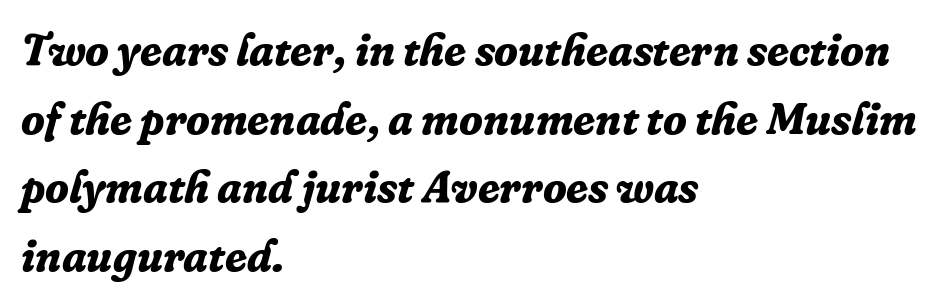
Thick stems and heavy bowls — unmistakably bold. Caption: multi-line text, flush left, ragged right. Glance below the letters and you will spot only blank space. You could not count columns in this text — the font is proportionally spaced. What stands out about the letter spacing? Nothing — it is the standard amount. Little horizontal feet cap the strokes, marking this as serif type.
